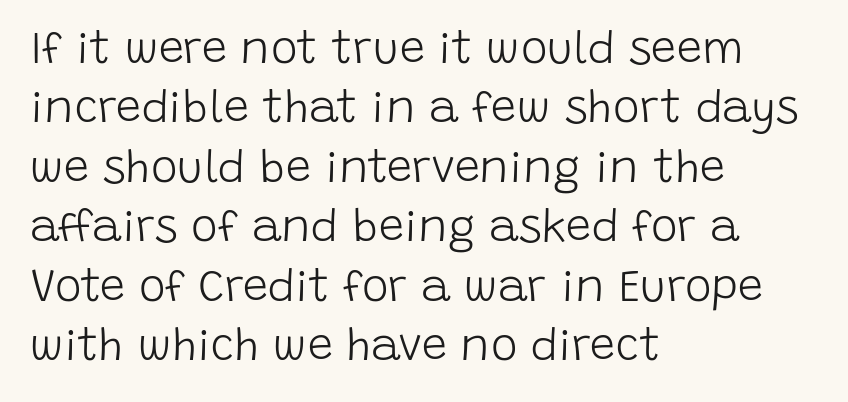
Q: Is the text bold? A: No.
Q: Is the text italic (slanted)? A: No, it is upright.
Q: Is the typeface a serif or a sans-serif typeface? A: Sans-serif.
Q: Is the text underlined? A: No.
Q: How is the paragraph aligned? A: Left-aligned.
Q: Is the spacing between letters normal or unusually wide? A: Normal.
Q: Is the spacing between lines tight, normal or loose? A: Normal.
Q: Width (condensed, normal, or wide)? A: Normal.
Q: Stroke contrast? A: Low.
Q: x-height? A: Large.
Q: Monospaced? A: No.
